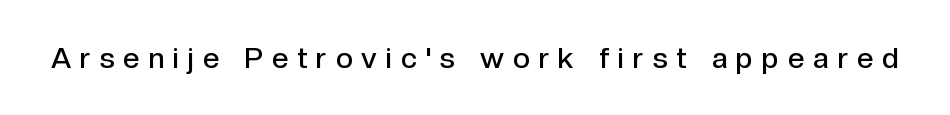
Unlike italic type, these characters show no tilt at all. Look at the bottom of the vertical strokes: they stop flat, with no serifs. Varying glyph widths throughout — classic text-font behaviour. Glyph-to-glyph distance is far greater than everyday printed text. Rule under the text: the space is simply empty. Slightly chunky letters — semibold, I'd say, not full bold.
